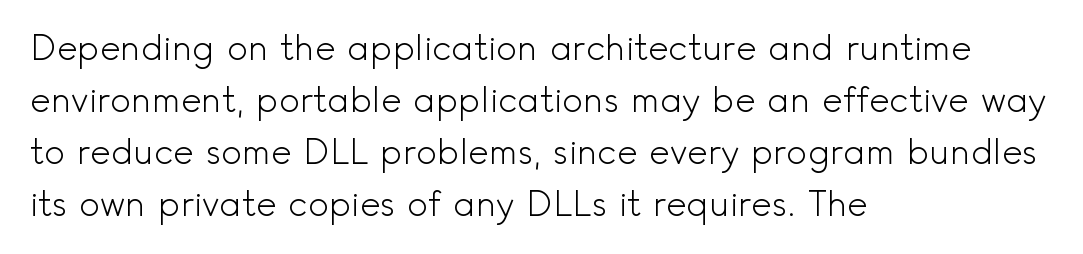
The image shows 35 px light sans-serif type, upright; set left-aligned, normal line spacing (1.49x), normal letter spacing, not underlined; a small x-height.
